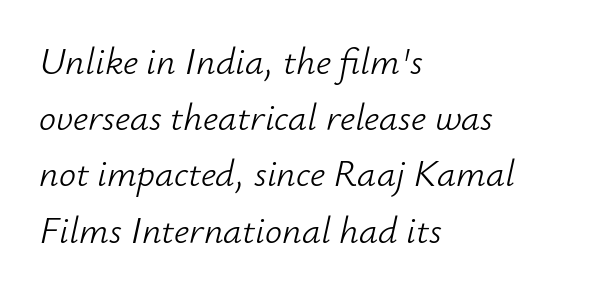
{"italic": "yes", "lean": "right", "slant_degrees": 12, "bold": "no", "weight": "light", "width": "normal", "stroke_contrast": "low", "x_height": "small", "monospaced": "no", "underline": "no", "align": "left", "line_spacing": "normal", "line_spacing_ratio": 1.48, "letter_spacing": "normal", "letter_spacing_em": 0.0, "glyph_px": 38}
